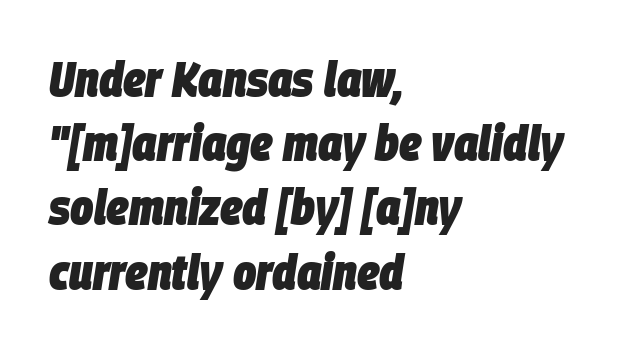
Each word holds together tightly as a unit, with standard inter-letter gaps. The zone under the glyphs is completely vacant. The space between consecutive lines is moderate. Typesetter's note: full bold, strokes at maximum text heaviness.
